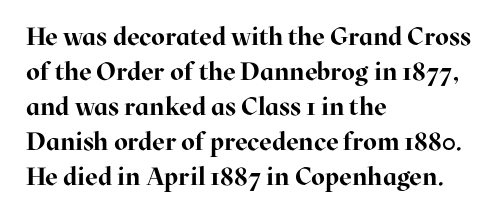
Q: Is the text bold? A: Yes.
Q: Is the text italic (slanted)? A: No, it is upright.
Q: Is the text underlined? A: No.
Q: How is the paragraph aligned? A: Left-aligned.
Q: Is the spacing between letters normal or unusually wide? A: Normal.
Q: Is the spacing between lines tight, normal or loose? A: Normal.
